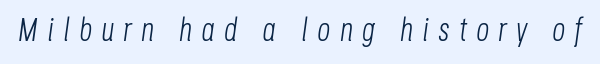
This sample has the flowing, uneven cadence of proportional lettering. Substantial extra tracking has been applied to these lines. The letters look calm and open, with moderate or lighter stems. The words here are not underlined. In terms of posture, this sample is oblique.
